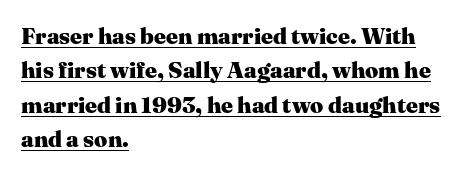
Q: Is the text bold? A: Yes.
Q: Is the text italic (slanted)? A: No, it is upright.
Q: Is the text underlined? A: Yes.
Q: How is the paragraph aligned? A: Left-aligned.
Q: Is the spacing between letters normal or unusually wide? A: Normal.
Q: Is the spacing between lines tight, normal or loose? A: Normal.
